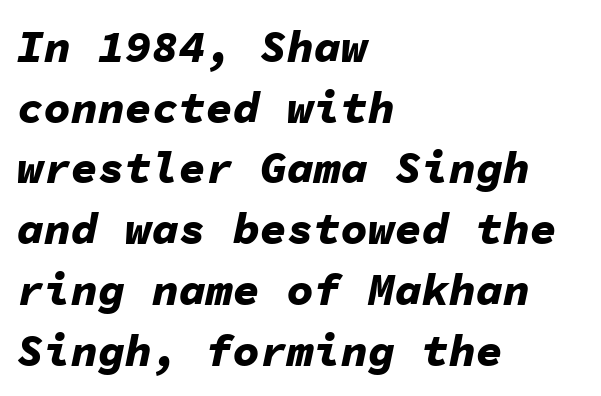
The image shows 45 px bold type, italic (leaning right), monospaced; set left-aligned, normal line spacing (1.35x), normal letter spacing, not underlined; low stroke contrast and a medium x-height.
